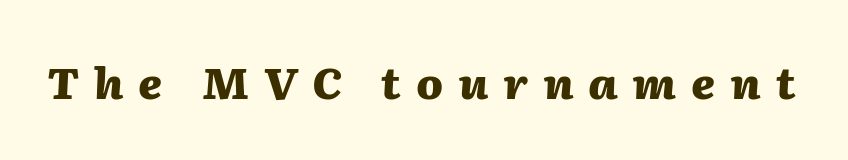
The image shows 44 px heavy type, italic (leaning right); set unusually wide letter spacing (+0.35 em), not underlined; medium stroke contrast and a medium x-height.
